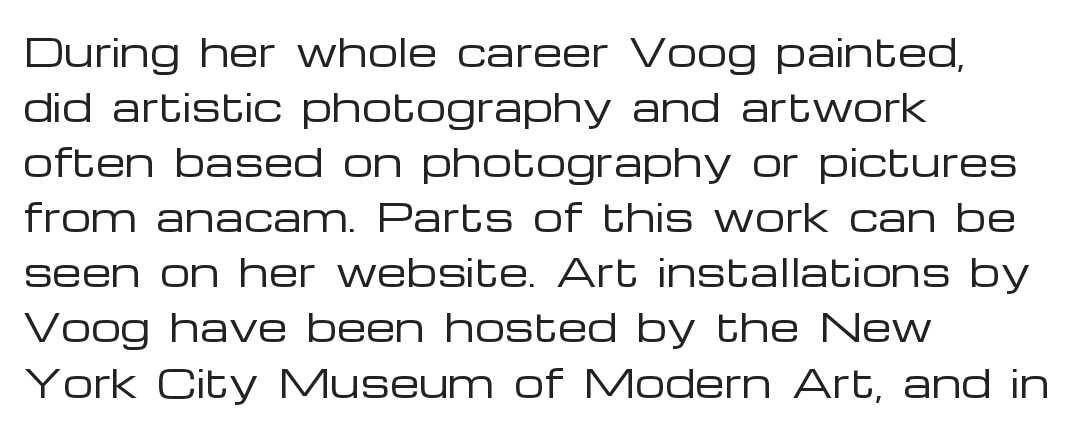
The image shows 38 px regular-weight, wide sans-serif type, upright; set left-aligned, normal line spacing (1.45x), normal letter spacing, not underlined; low stroke contrast and a medium x-height.
